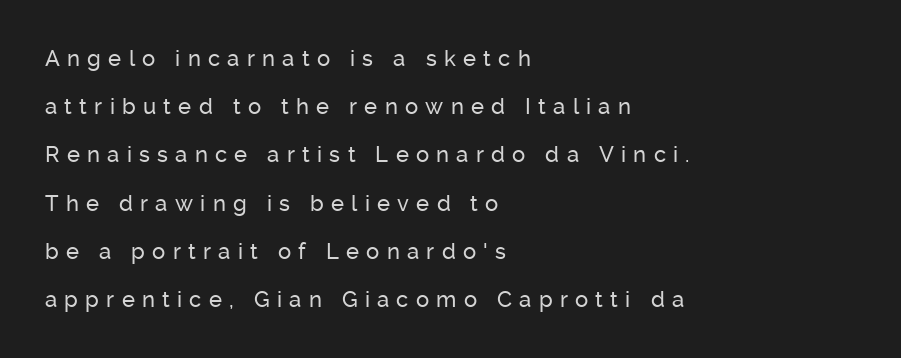
The image shows 22 px text type, upright; set left-aligned, loose line spacing (2.19x), unusually wide letter spacing (+0.33 em), not underlined.
